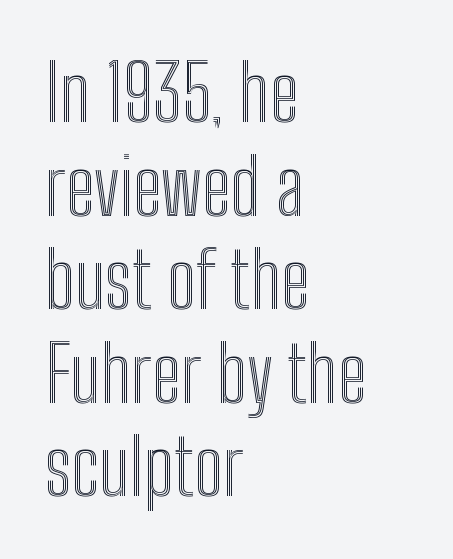
Q: Is the text italic (slanted)? A: No, it is upright.
Q: Is the text underlined? A: No.
Q: How is the paragraph aligned? A: Left-aligned.
Q: Is the spacing between letters normal or unusually wide? A: Normal.
Q: Width (condensed, normal, or wide)? A: Condensed.
Q: x-height? A: Medium.
Q: Monospaced? A: No.
